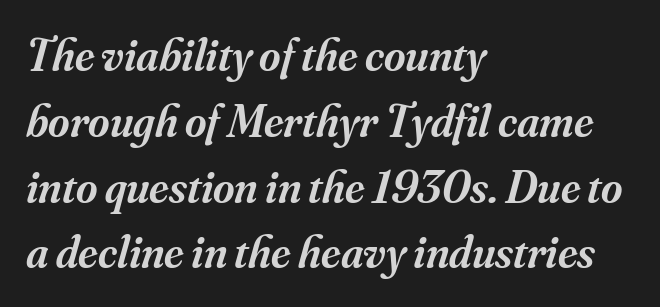
{"serif": "yes", "italic": "yes", "lean": "right", "slant_degrees": 16, "bold": "semi", "weight": "semibold", "width": "normal", "stroke_contrast": "medium", "x_height": "small", "monospaced": "no", "underline": "no", "align": "left", "line_spacing": "normal", "line_spacing_ratio": 1.43, "letter_spacing": "normal", "letter_spacing_em": 0.0, "glyph_px": 46}
